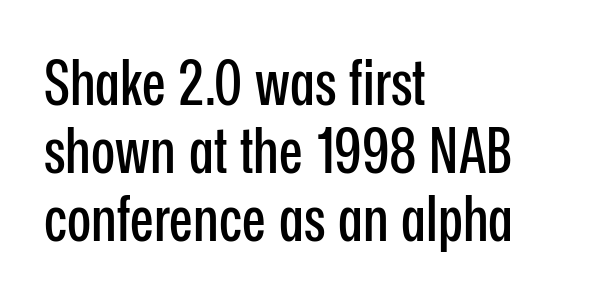
Do the characters align in a grid? No, the font is proportional. Honestly, the rows look squashed on top of each other. Casual observation: everything's shoved over to the left. Glance below the letters and you will spot only blank space. Examine the stroke ends and you'll find no serifs. The axis of the letterforms is exactly vertical.
